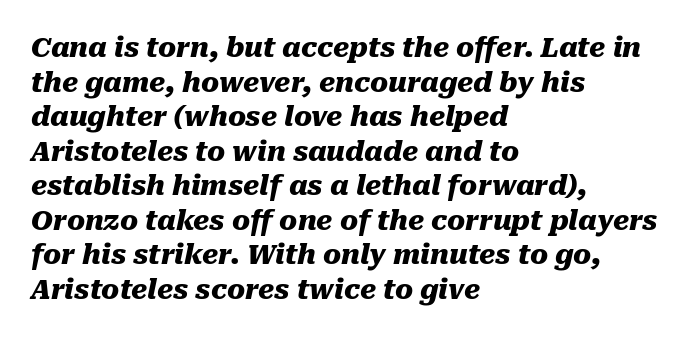
Emphasis by weight is at full strength: bold. Alignment: flush left. Slanted lettering throughout. The tracking reads as untouched default to a designer's eye. Just letters on the line, the space beneath them empty.
